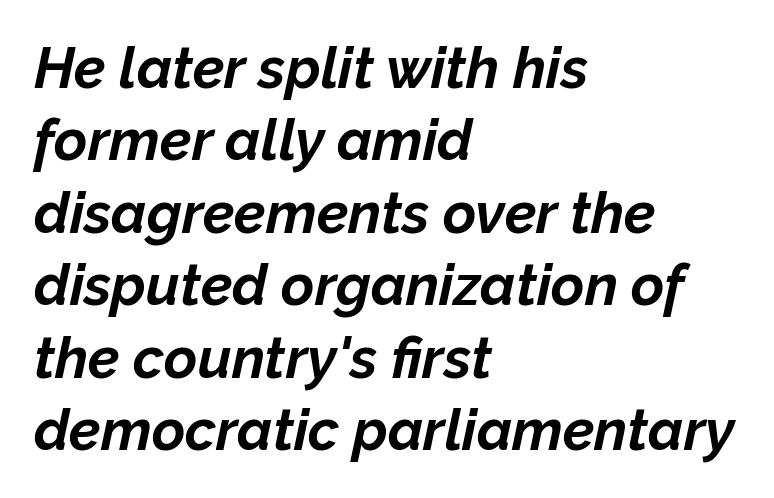
{"italic": "yes", "lean": "right", "slant_degrees": 12, "bold": "yes", "weight": "bold", "width": "normal", "stroke_contrast": "low", "x_height": "medium", "monospaced": "no", "underline": "no", "align": "left", "line_spacing": "normal", "line_spacing_ratio": 1.27, "letter_spacing": "normal", "letter_spacing_em": 0.0, "glyph_px": 57}
